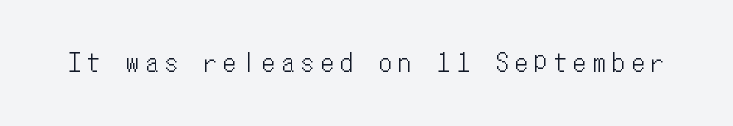
Q: Is the text italic (slanted)? A: No, it is upright.
Q: Is the text underlined? A: No.
Q: Is the spacing between letters normal or unusually wide? A: Unusually wide.
